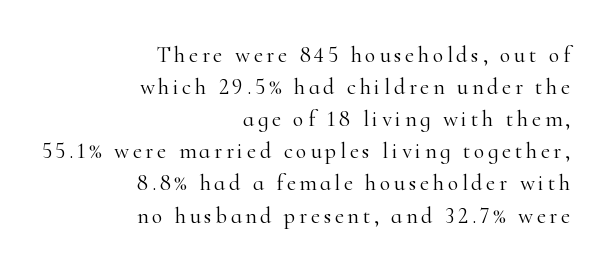
The image shows 22 px text type, upright; set right-aligned, normal line spacing (1.46x), not underlined.
